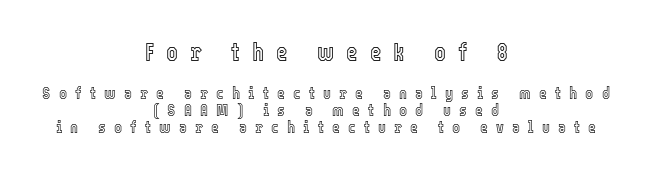
Q: Is the text italic (slanted)? A: No, it is upright.
Q: Is the text underlined? A: No.
Q: How is the paragraph aligned? A: Centered.
Q: Is the spacing between letters normal or unusually wide? A: Unusually wide.
Q: Is the spacing between lines tight, normal or loose? A: Tight.
Q: Which block of text is set in a larger size, the first (top) or the second (bottom)? A: The first (top) one.
